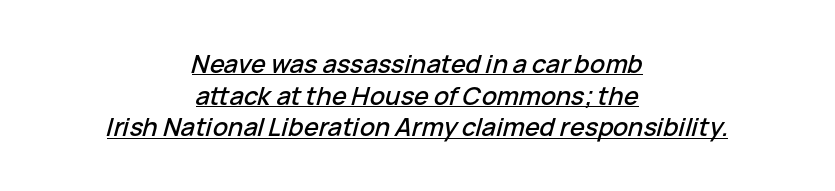
The image shows 25 px text type, italic (leaning right); set centered, normal line spacing (1.27x), normal letter spacing, underlined.
